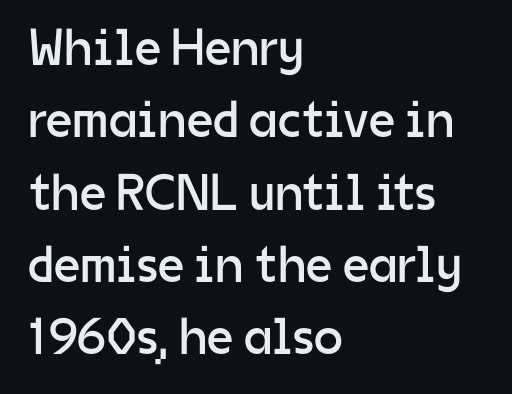
The image shows 52 px regular-weight sans-serif type, upright; set left-aligned, normal line spacing (1.39x), normal letter spacing, not underlined; low stroke contrast and a medium x-height.
